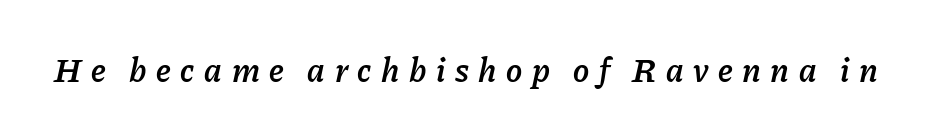
{"italic": "yes", "lean": "right", "slant_degrees": 11, "bold": "semi", "weight": "semibold", "width": "normal", "stroke_contrast": "low", "x_height": "medium", "monospaced": "no", "underline": "no", "letter_spacing": "wide", "letter_spacing_em": 0.28, "glyph_px": 34}
